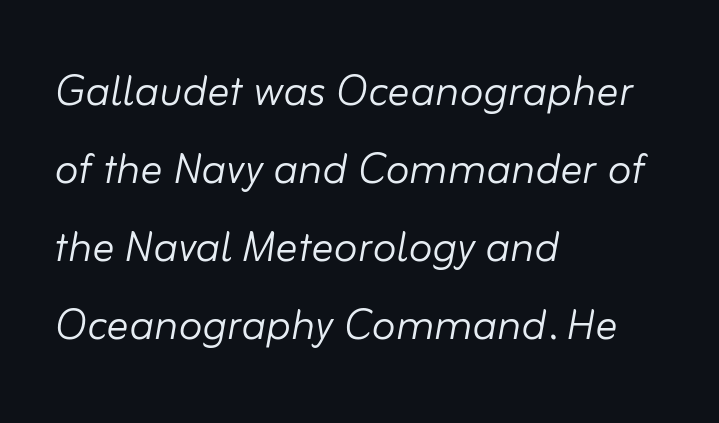
Character widths vary here, with narrow letters taking less room than wide ones. Is the block centered? No — it sits flush against the left margin. Every character sits at an angle, as italics do. This is not heavy type; no bold has been used. There is no visible air inserted between adjacent glyphs.
